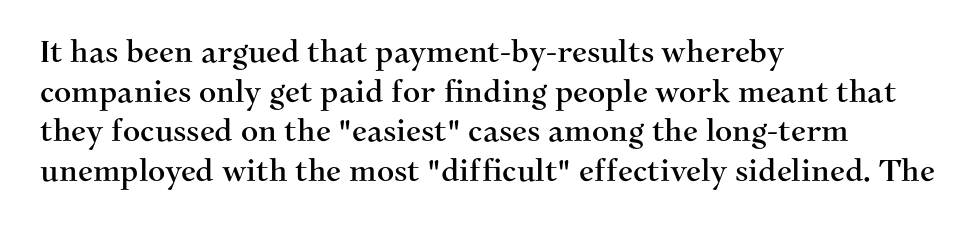
Q: Is the text italic (slanted)? A: No, it is upright.
Q: Is the typeface a serif or a sans-serif typeface? A: Serif.
Q: Is the text underlined? A: No.
Q: How is the paragraph aligned? A: Left-aligned.
Q: Is the spacing between letters normal or unusually wide? A: Normal.
Q: Is the spacing between lines tight, normal or loose? A: Normal.
Q: Width (condensed, normal, or wide)? A: Normal.
Q: Stroke contrast? A: Medium.
Q: x-height? A: Medium.
Q: Monospaced? A: No.
